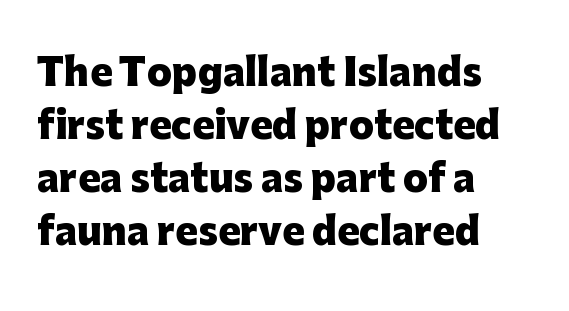
Spacing verdict: proportional, widths tailored to each character. You'd pick this weight for a headline — it's a proper bold. In terms of letterspacing, this is plain default setting. No feet cap the strokes, marking this as sans-serif type. Ordinary non-slanted type is in use.
